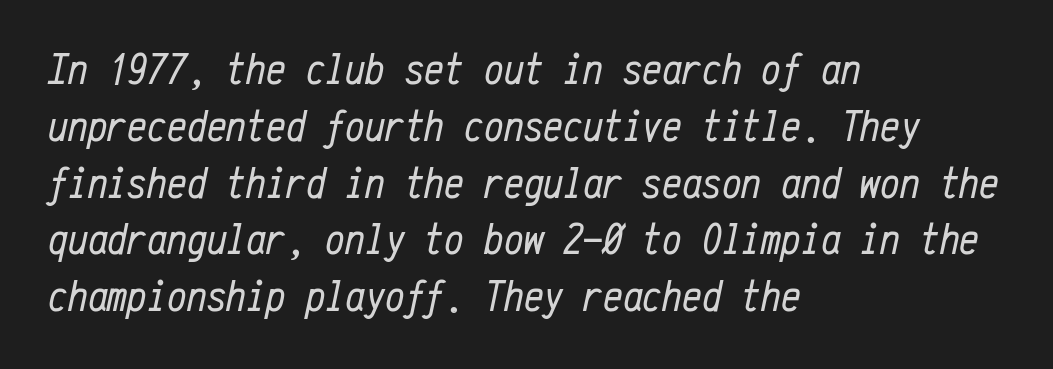
These lines keep a tight, regular rhythm from letter to letter. Would a proofreader flag this as italicized? Yes. A clean baseline with only descenders dipping below it. The text block is weighted toward the left margin, trailing off unevenly rightward. The rendering uses typewriter-style spacing with identical character cells.
